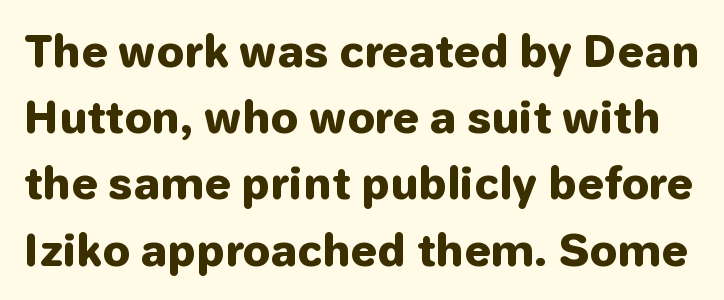
The image shows 43 px heavy sans-serif type, upright; set normal line spacing (1.54x), normal letter spacing, not underlined; low stroke contrast and a medium x-height.
